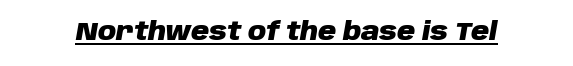
Q: Is the text bold? A: Yes.
Q: Is the text italic (slanted)? A: Yes, it leans right by about 10 degrees.
Q: Is the text underlined? A: Yes.
Q: Is the spacing between letters normal or unusually wide? A: Normal.
